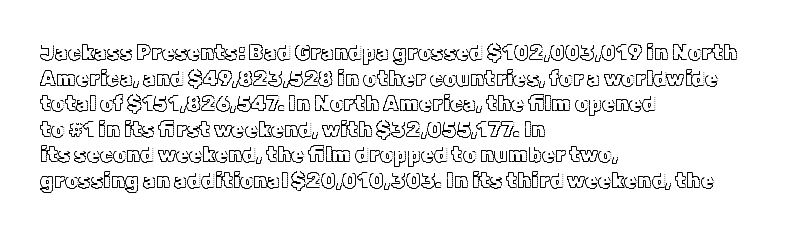
{"italic": "no", "underline": "no", "align": "left", "line_spacing_ratio": 1.22, "letter_spacing": "normal", "letter_spacing_em": 0.0, "glyph_px": 21}
